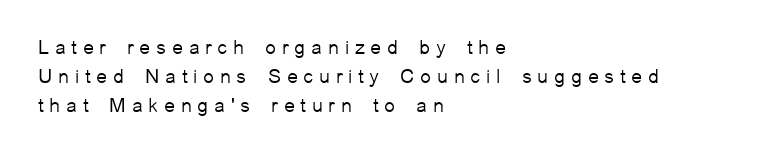
The passage shown has open, widely tracked lettering throughout. A normal amount of white space separates one row of letters from the next. Ink coverage per letter is moderate at most. Is there any slant? The stems are plumb.
